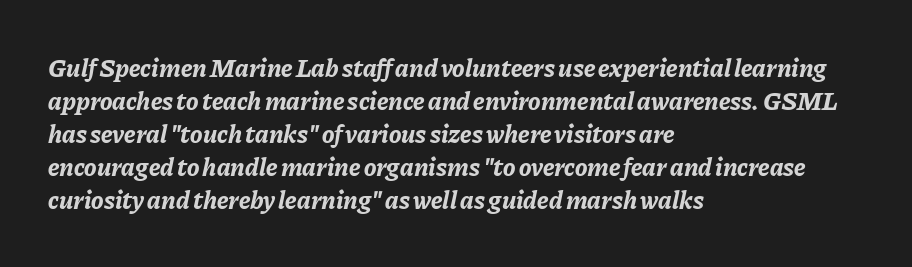
The image shows 26 px bold type, italic (leaning right); set left-aligned, normal line spacing (1.27x), normal letter spacing, not underlined.
